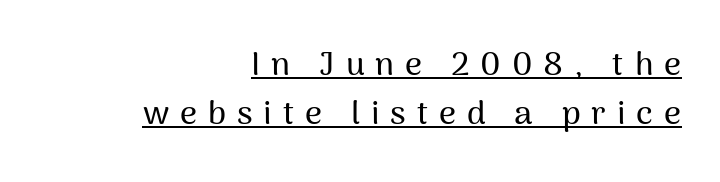
There is plenty of visible air inserted between adjacent glyphs. Line endings align vertically; line beginnings do not. Posture: straight, roman, zero tilt. Is this a fixed-width face? No — the glyphs have proportional, varying widths. The specimen includes a rule beneath the text block's lines. A sans-serif font was chosen for this passage.
